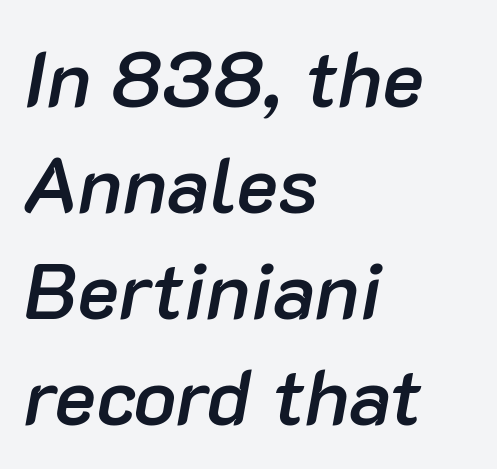
{"italic": "yes", "lean": "right", "slant_degrees": 10, "bold": "semi", "weight": "semibold", "width": "normal", "stroke_contrast": "low", "x_height": "medium", "monospaced": "no", "underline": "no", "align": "left", "line_spacing": "normal", "line_spacing_ratio": 1.34, "letter_spacing": "normal", "letter_spacing_em": 0.0, "glyph_px": 79}
